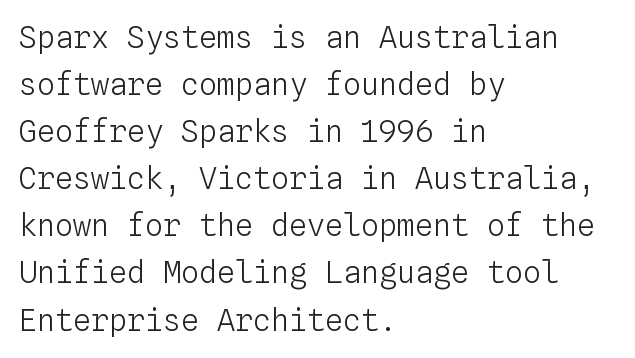
The image shows 30 px light type, upright, monospaced; set left-aligned, normal line spacing (1.57x), normal letter spacing, not underlined; low stroke contrast and a medium x-height.
